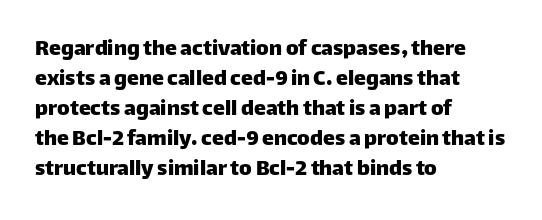
The lines in this sample share a left origin and differ only in where they stop. Tracking here is standard; glyphs follow each other at the usual distance. How would I describe the line gaps? Plain and ordinary. You can tell it's not italic because the verticals are truly vertical.
